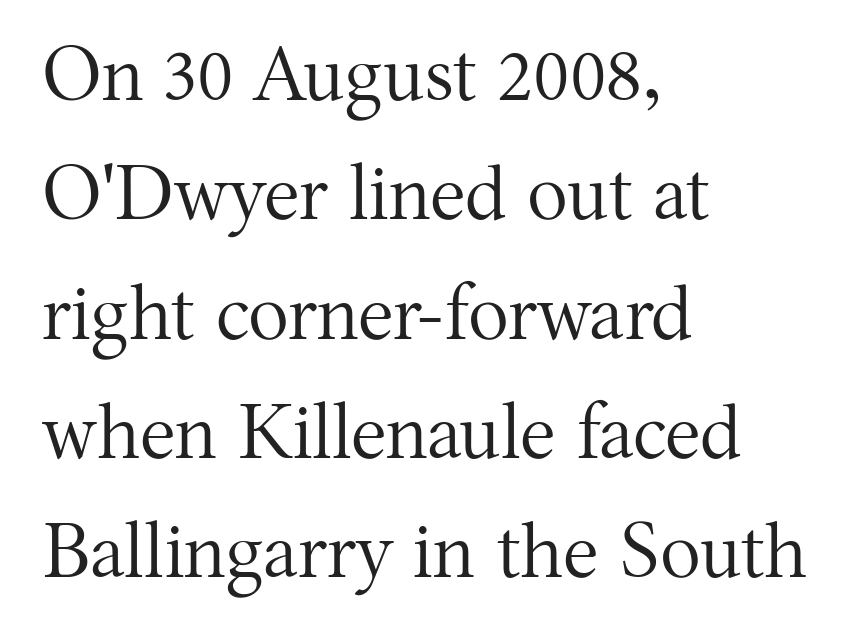
The image shows 76 px regular-weight serif type, upright; set left-aligned, normal line spacing (1.57x), normal letter spacing, not underlined; medium stroke contrast and a medium x-height.
